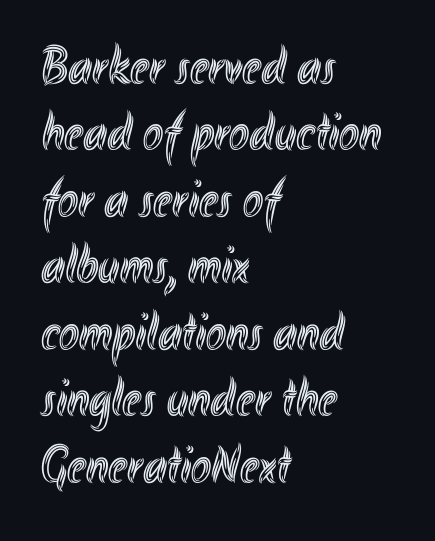
This sample has the flowing, uneven cadence of proportional lettering. The rag falls on the right side of this text block. Only glyphs here, with clear space below each row. The rendering keeps characters at their native spacing.
